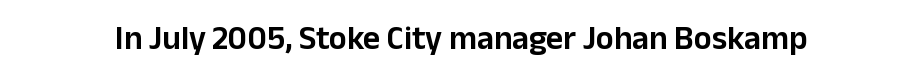
Is the letter spacing exaggerated? No — it looks like the ordinary default. A clean baseline with only descenders dipping below it. Is this a sans? Yes — the strokes have no serifs. Character widths vary here, with narrow letters taking less room than wide ones. Unlike italic type, these characters show no tilt at all.
